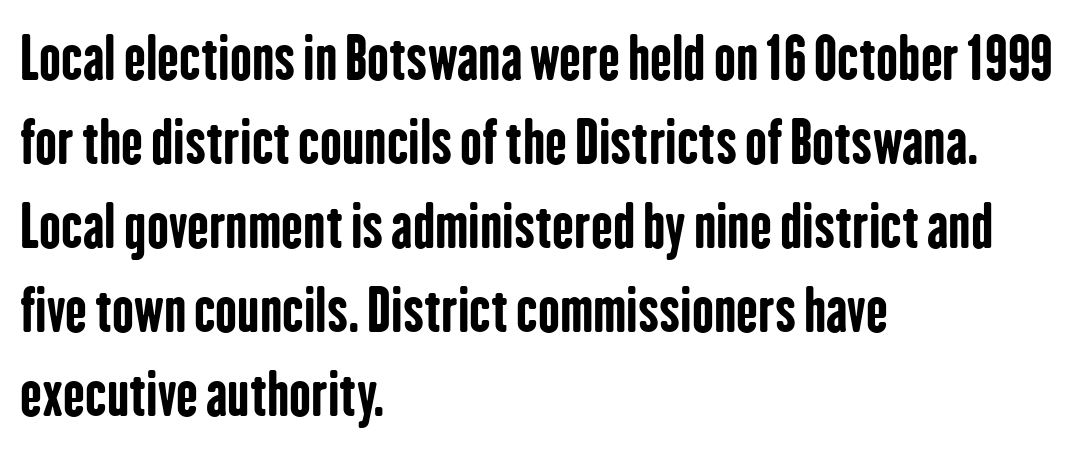
Does the type have serifs? No, each stem ends abruptly. Anything drawn beneath the words? Only blank space. Compared with an ordinary text face, these strokes are far heavier — a full bold. Inter-character spacing is left at the font's built-in metrics. The compositor pushed each line to the left boundary. Looks like regular typesetting: each glyph gets only the width it needs.
